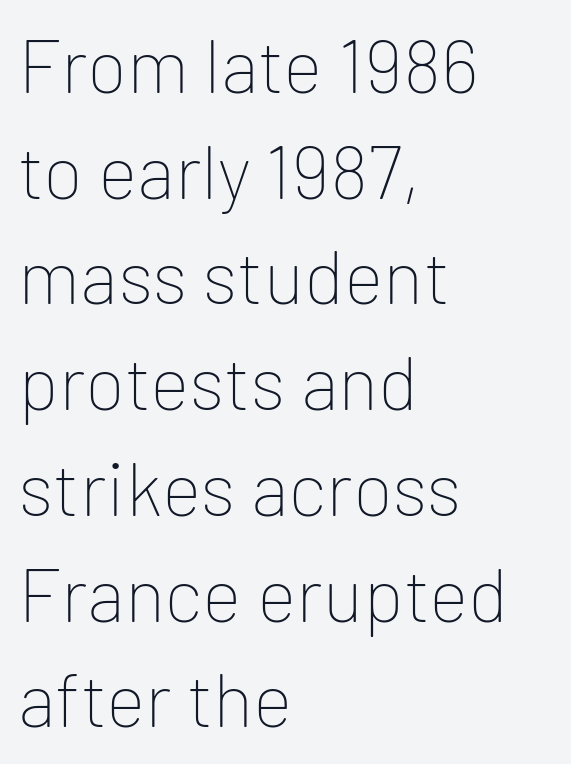
The image shows 75 px thin sans-serif type, upright; set left-aligned, normal line spacing (1.41x), normal letter spacing, not underlined; low stroke contrast and a medium x-height.
